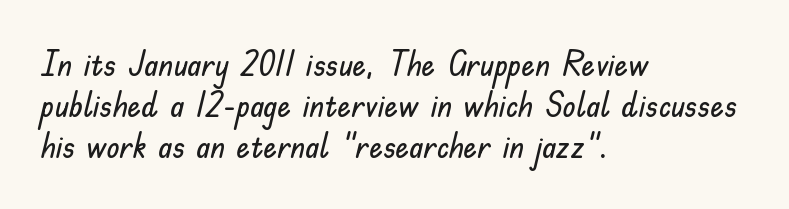
Q: Is the text italic (slanted)? A: Yes.
Q: Is the typeface a serif or a sans-serif typeface? A: Sans-serif.
Q: Is the text underlined? A: No.
Q: How is the paragraph aligned? A: Left-aligned.
Q: Is the spacing between letters normal or unusually wide? A: Normal.
Q: Width (condensed, normal, or wide)? A: Normal.
Q: Stroke contrast? A: Low.
Q: x-height? A: Small.
Q: Monospaced? A: No.
